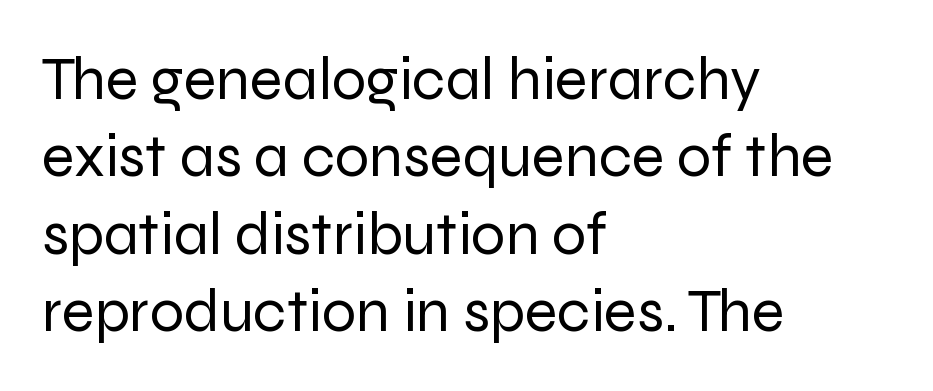
Q: Is the text bold? A: No.
Q: Is the text italic (slanted)? A: No, it is upright.
Q: Is the typeface a serif or a sans-serif typeface? A: Sans-serif.
Q: Is the text underlined? A: No.
Q: How is the paragraph aligned? A: Left-aligned.
Q: Is the spacing between letters normal or unusually wide? A: Normal.
Q: Is the spacing between lines tight, normal or loose? A: Normal.
Q: Width (condensed, normal, or wide)? A: Normal.
Q: Stroke contrast? A: Low.
Q: x-height? A: Medium.
Q: Monospaced? A: No.
